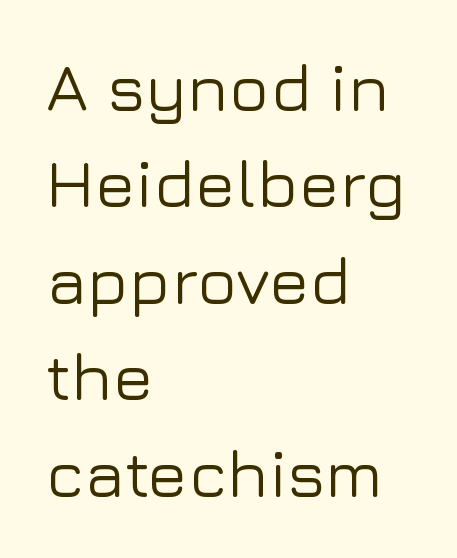
{"serif": "no", "italic": "no", "width": "normal", "stroke_contrast": "low", "x_height": "medium", "monospaced": "no", "underline": "no", "align": "left", "line_spacing": "normal", "line_spacing_ratio": 1.44, "letter_spacing": "normal", "letter_spacing_em": 0.0, "glyph_px": 67}
